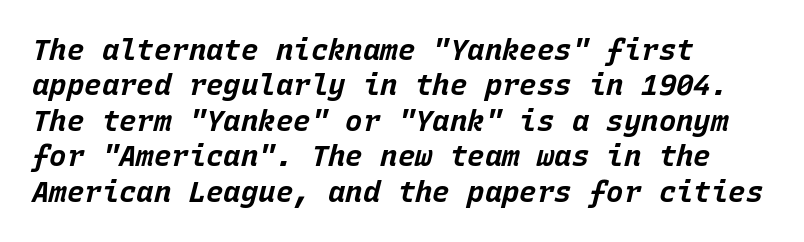
The image shows 29 px bold type, italic (leaning right), monospaced; set left-aligned, line spacing 1.22x, normal letter spacing, not underlined; low stroke contrast and a large x-height.
